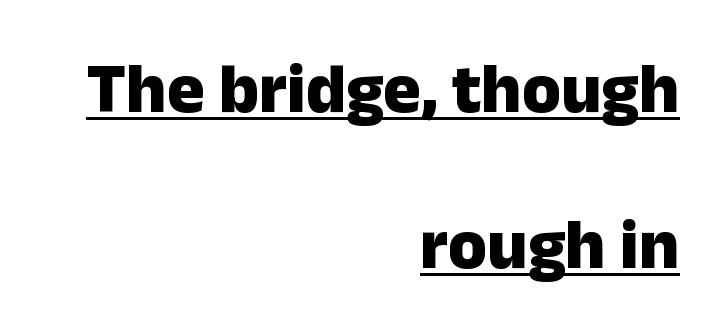
Q: Is the text bold? A: Yes.
Q: Is the text italic (slanted)? A: No, it is upright.
Q: Is the typeface a serif or a sans-serif typeface? A: Sans-serif.
Q: Is the text underlined? A: Yes.
Q: How is the paragraph aligned? A: Right-aligned.
Q: Is the spacing between letters normal or unusually wide? A: Normal.
Q: Is the spacing between lines tight, normal or loose? A: Loose.
Q: Width (condensed, normal, or wide)? A: Normal.
Q: Stroke contrast? A: Low.
Q: x-height? A: Medium.
Q: Monospaced? A: No.
